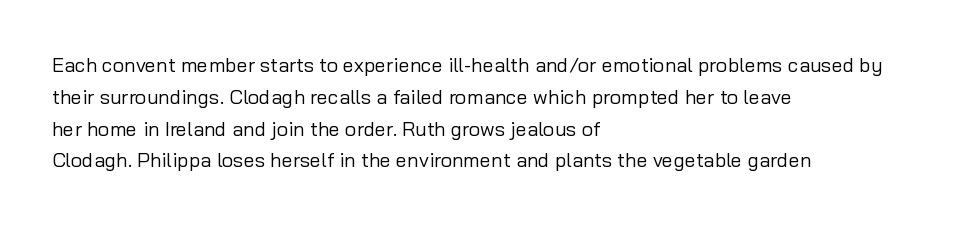
{"italic": "no", "bold": "no", "underline": "no", "align": "left", "line_spacing": "normal", "line_spacing_ratio": 1.59, "letter_spacing": "normal", "letter_spacing_em": 0.0, "glyph_px": 20}
